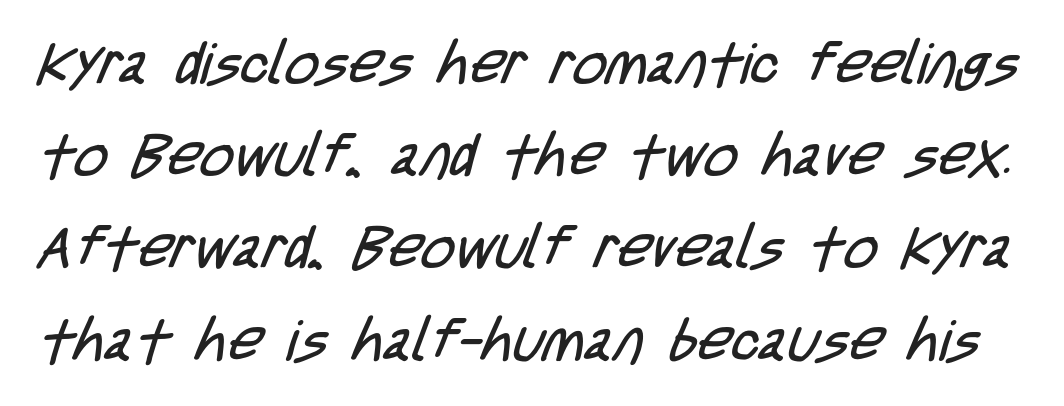
The designer left line spacing at the default. The letters look calm and open, with moderate or lighter stems. Letters rest on an invisible, unmarked baseline. Note the varied advance widths — an 'i' is clearly narrower than an 'm'. Honestly, the letter spacing is just normal — you wouldn't notice it. The font family rendered here belongs to the sans-serif group.
